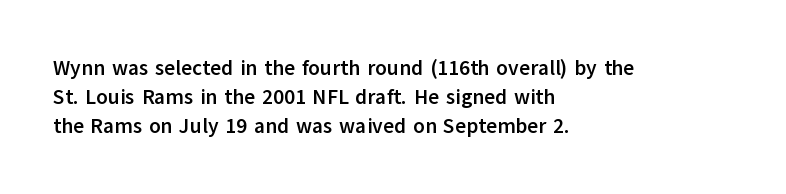
The image shows 21 px bold type, upright; set left-aligned, normal line spacing (1.37x), normal letter spacing, not underlined.
